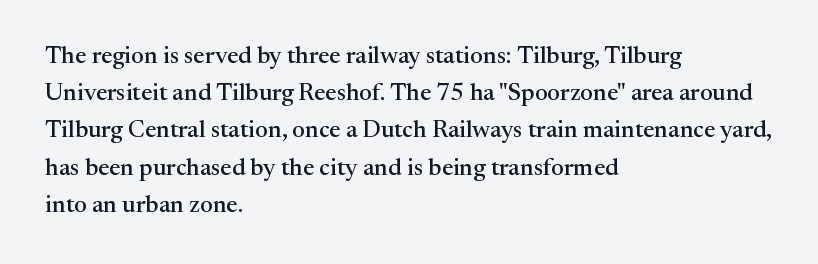
{"italic": "no", "underline": "no", "align": "left", "line_spacing": "normal", "line_spacing_ratio": 1.55, "letter_spacing": "normal", "letter_spacing_em": 0.0, "glyph_px": 24}
